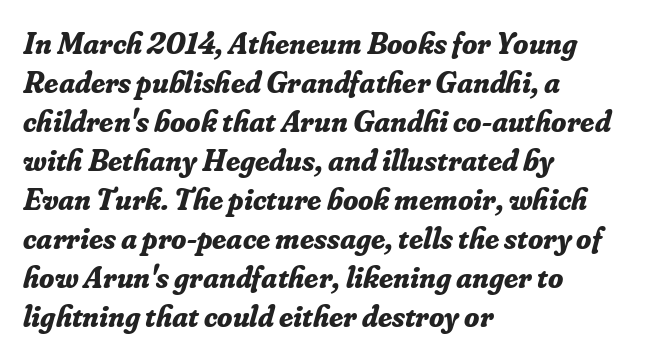
{"serif": "yes", "italic": "yes", "lean": "right", "slant_degrees": 16, "bold": "yes", "weight": "bold", "width": "normal", "stroke_contrast": "low", "x_height": "small", "monospaced": "no", "underline": "no", "align": "left", "line_spacing": "normal", "line_spacing_ratio": 1.26, "letter_spacing": "normal", "letter_spacing_em": 0.0, "glyph_px": 31}
